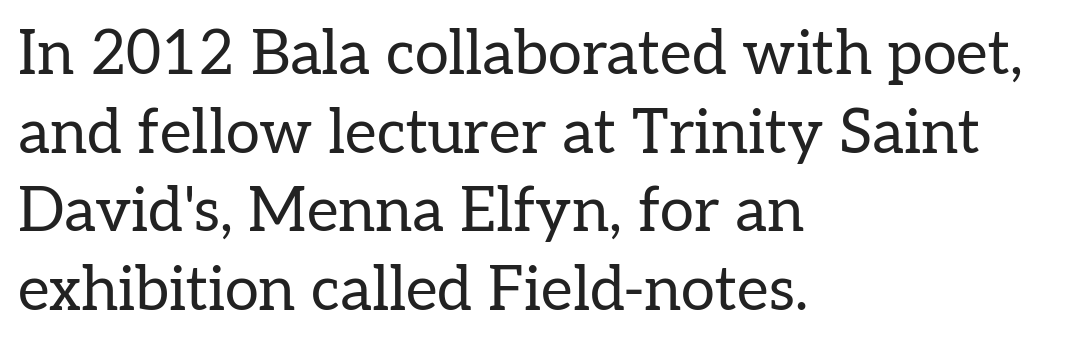
Q: Is the text bold? A: No.
Q: Is the text italic (slanted)? A: No, it is upright.
Q: Is the typeface a serif or a sans-serif typeface? A: Serif.
Q: Is the text underlined? A: No.
Q: How is the paragraph aligned? A: Left-aligned.
Q: Is the spacing between letters normal or unusually wide? A: Normal.
Q: Is the spacing between lines tight, normal or loose? A: Normal.
Q: Width (condensed, normal, or wide)? A: Normal.
Q: Stroke contrast? A: Low.
Q: x-height? A: Medium.
Q: Monospaced? A: No.
